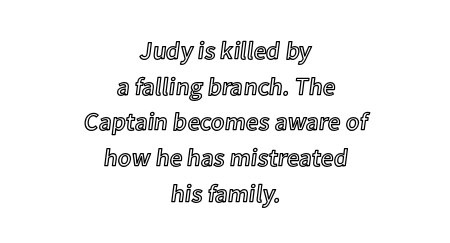
Q: Is the text italic (slanted)? A: Yes.
Q: Is the text underlined? A: No.
Q: How is the paragraph aligned? A: Centered.
Q: Is the spacing between letters normal or unusually wide? A: Normal.
Q: Is the spacing between lines tight, normal or loose? A: Normal.
